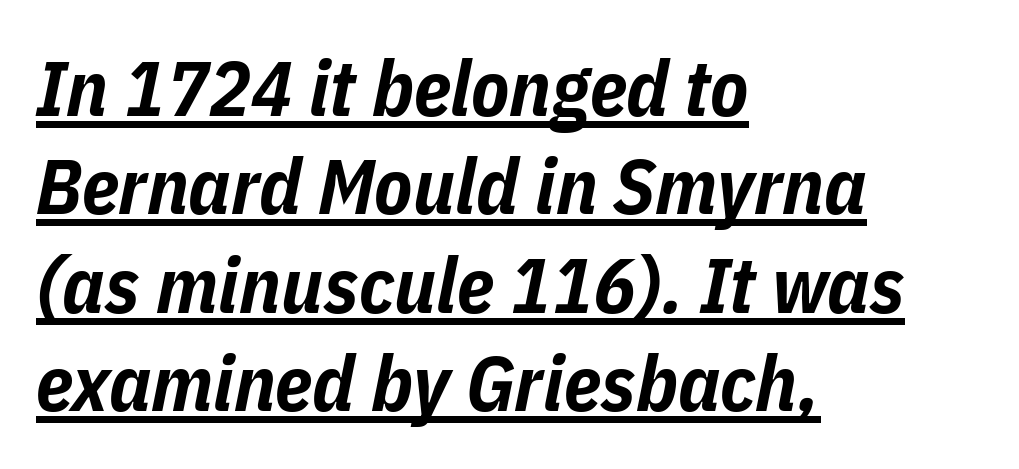
{"italic": "yes", "lean": "right", "slant_degrees": 11, "bold": "yes", "weight": "bold", "width": "condensed", "stroke_contrast": "low", "x_height": "medium", "monospaced": "no", "underline": "yes", "align": "left", "line_spacing": "normal", "line_spacing_ratio": 1.26, "letter_spacing": "normal", "letter_spacing_em": 0.0, "glyph_px": 78}
